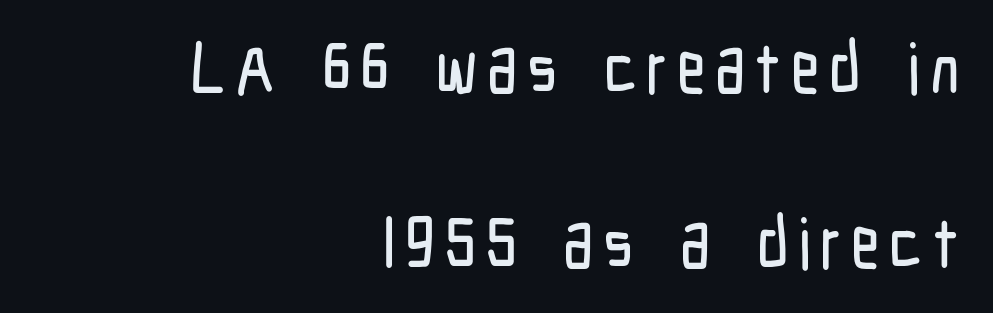
{"serif": "no", "italic": "no", "width": "condensed", "stroke_contrast": "low", "x_height": "medium", "monospaced": "no", "underline": "no", "align": "right", "line_spacing": "loose", "line_spacing_ratio": 2.5, "glyph_px": 70}
